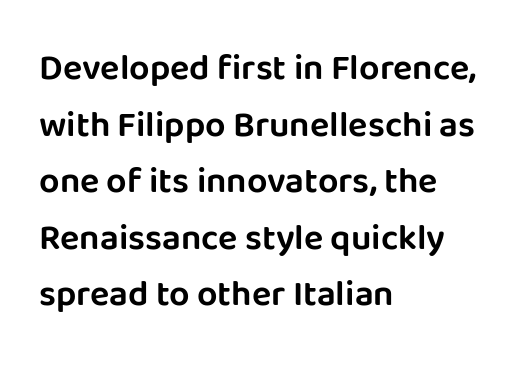
The image shows 36 px sans-serif type, upright; set left-aligned, normal line spacing (1.57x), normal letter spacing, not underlined; low stroke contrast and a large x-height.
